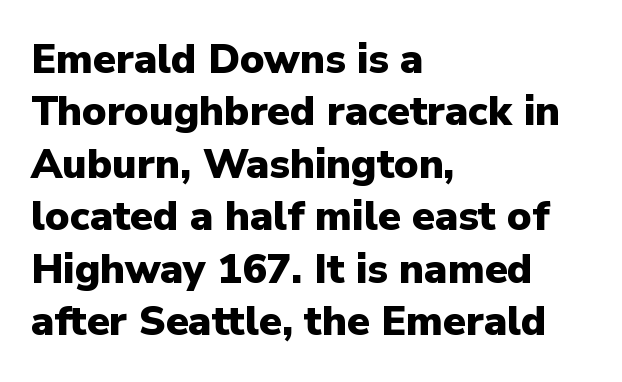
{"serif": "no", "italic": "no", "bold": "yes", "weight": "heavy", "width": "normal", "stroke_contrast": "low", "x_height": "medium", "monospaced": "no", "underline": "no", "align": "left", "line_spacing": "normal", "line_spacing_ratio": 1.28, "letter_spacing": "normal", "letter_spacing_em": 0.0, "glyph_px": 41}
